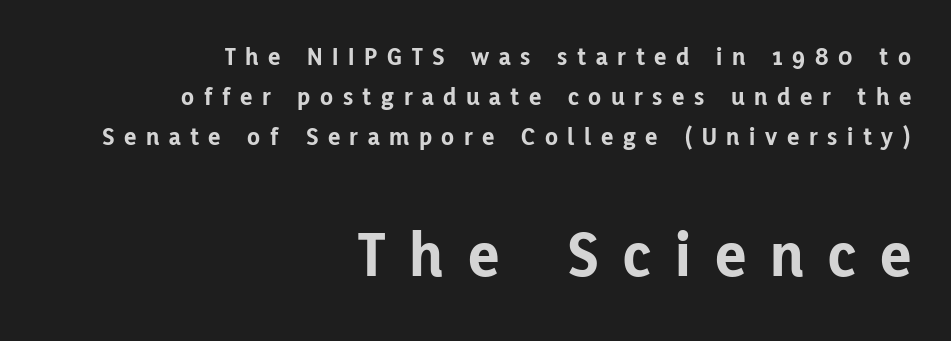
The image shows 66 px bold sans-serif type, upright; set right-aligned, normal line spacing (1.54x), unusually wide letter spacing (+0.37 em), not underlined; the second (bottom) block is 2.54x larger; low stroke contrast and a medium x-height.
